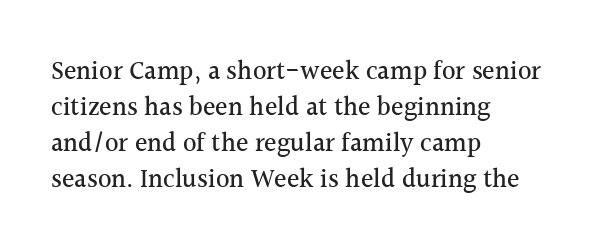
This is roman type, the default non-slanted kind. Standard letterfit; no display-style spreading of the glyphs. Evenly set lines give the paragraph a standard silhouette. The specimen omits any rule beneath the text block's lines. The paragraph shown leans on its left margin.
